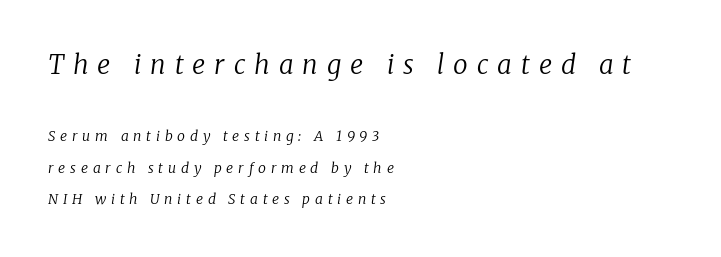
The image shows 26 px text type, italic (leaning right); set left-aligned, loose line spacing (2.25x), unusually wide letter spacing (+0.34 em), not underlined; the first (top) block is 1.86x larger.
